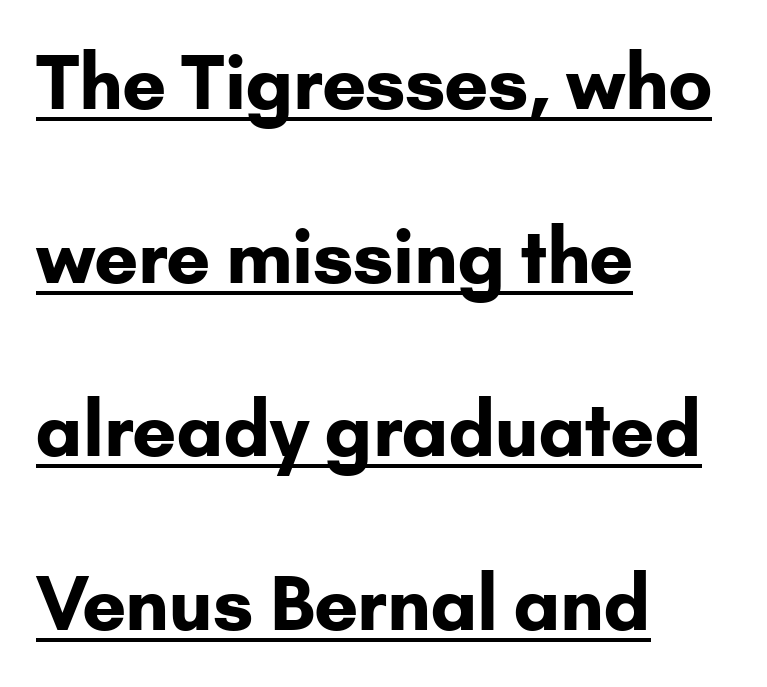
Quick note: interline space is abundant. The rendering uses the underline text-decoration. Do the letters lean? They stand straight. Caption: multi-line text, flush left, ragged right.
